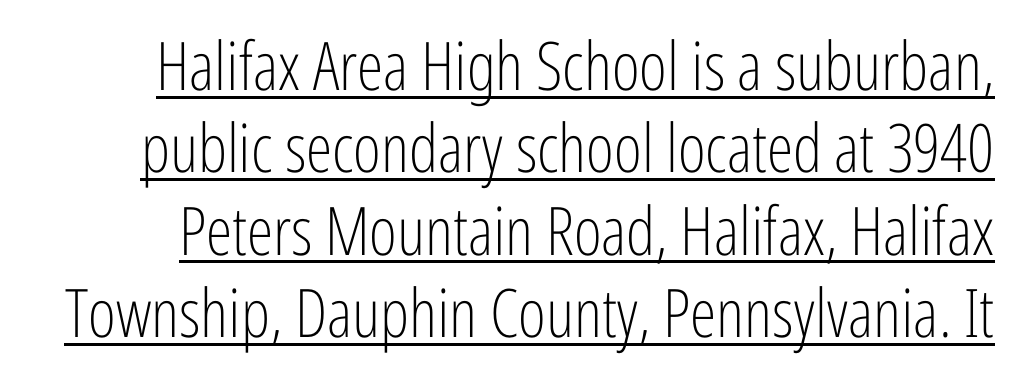
{"serif": "no", "italic": "no", "bold": "no", "weight": "light", "width": "condensed", "stroke_contrast": "low", "x_height": "medium", "monospaced": "no", "underline": "yes", "line_spacing_ratio": 1.23, "letter_spacing": "normal", "letter_spacing_em": 0.0, "glyph_px": 67}
